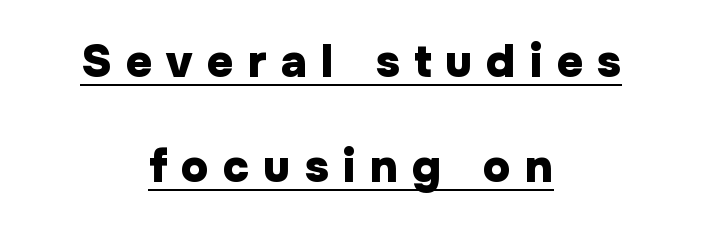
The image shows 46 px heavy sans-serif type, upright; set centered, loose line spacing (2.29x), unusually wide letter spacing (+0.31 em), underlined; low stroke contrast and a medium x-height.
